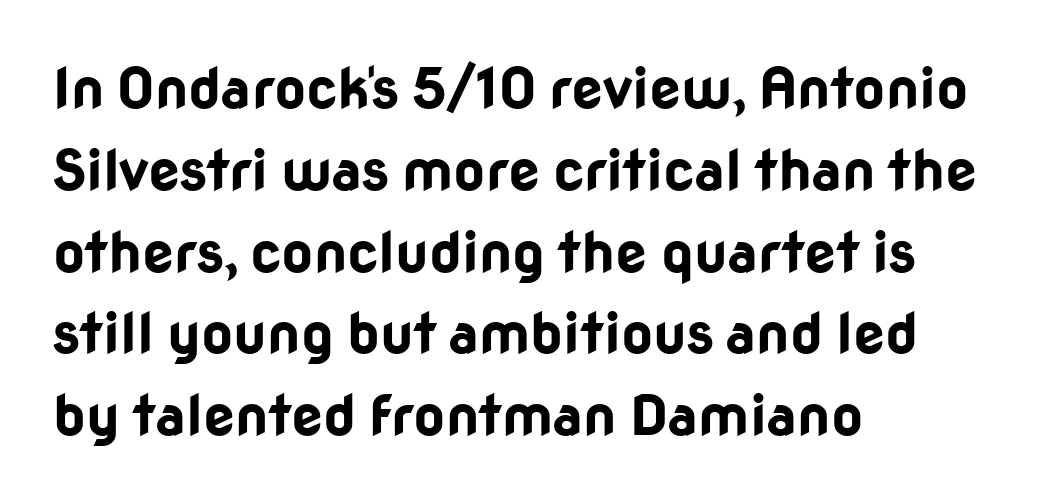
Q: Is the text bold? A: Yes.
Q: Is the text italic (slanted)? A: No, it is upright.
Q: Is the typeface a serif or a sans-serif typeface? A: Sans-serif.
Q: Is the text underlined? A: No.
Q: How is the paragraph aligned? A: Left-aligned.
Q: Is the spacing between letters normal or unusually wide? A: Normal.
Q: Is the spacing between lines tight, normal or loose? A: Normal.
Q: Width (condensed, normal, or wide)? A: Normal.
Q: Stroke contrast? A: Low.
Q: x-height? A: Medium.
Q: Monospaced? A: No.
